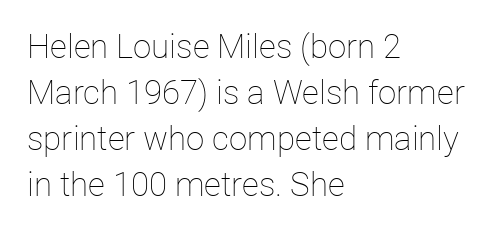
Q: Is the text bold? A: No.
Q: Is the text italic (slanted)? A: No, it is upright.
Q: Is the text underlined? A: No.
Q: How is the paragraph aligned? A: Left-aligned.
Q: Is the spacing between letters normal or unusually wide? A: Normal.
Q: Is the spacing between lines tight, normal or loose? A: Normal.
Q: Width (condensed, normal, or wide)? A: Normal.
Q: Stroke contrast? A: Low.
Q: x-height? A: Medium.
Q: Monospaced? A: No.
